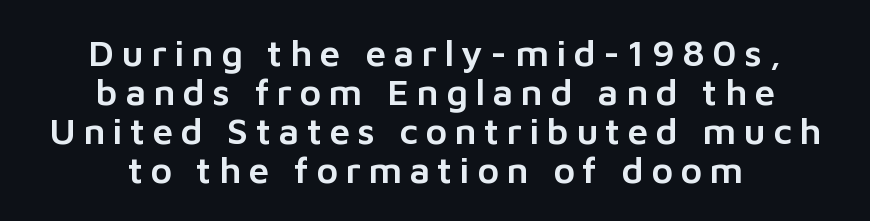
Unmarked baselines from the first word to the last. These lines huddle together more closely than default settings would place them. Designer's note — italics off, roman on. Is the letter spacing exaggerated? Yes — the characters are pushed far apart. Proportional: the letters do not fall into vertical columns. Stroke terminals: plain, sans-serif.
